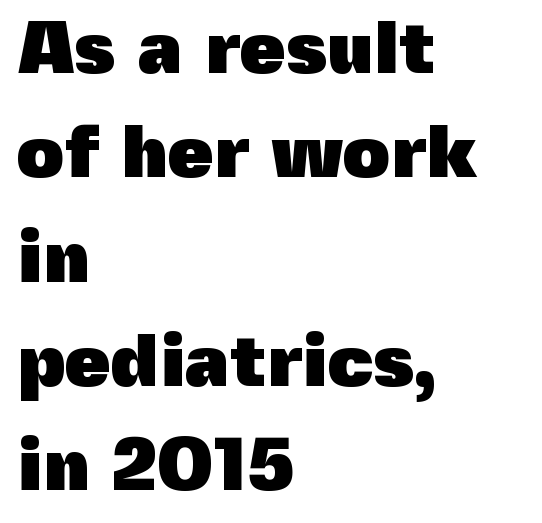
Rows of type keep a routine distance in the vertical direction. Nobody drew a line under any word here. Layout note: lines flush left. Note the varied advance widths — an 'i' is clearly narrower than an 'm'.
